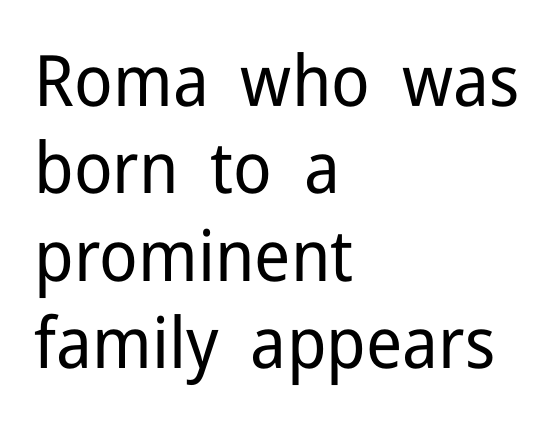
{"serif": "no", "italic": "no", "bold": "no", "weight": "regular", "width": "normal", "stroke_contrast": "low", "x_height": "medium", "monospaced": "no", "underline": "no", "align": "left", "line_spacing_ratio": 1.23, "letter_spacing": "normal", "letter_spacing_em": 0.0, "glyph_px": 71}
